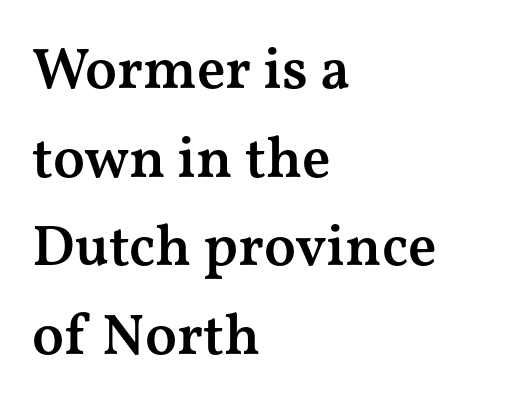
The image shows 58 px semibold, wide serif type, upright; set left-aligned, normal line spacing (1.53x), normal letter spacing, not underlined; medium stroke contrast and a medium x-height.
